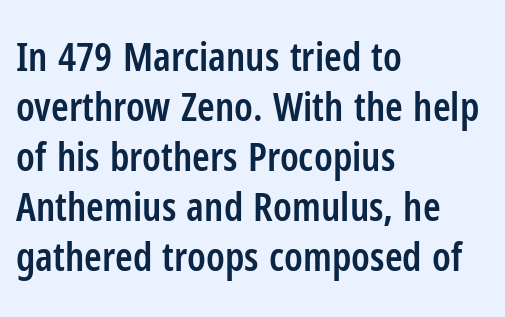
Type style note: lacks serifs. The ragged edge is on the right, which tells us the setting is flush left. Character widths vary here, with narrow letters taking less room than wide ones. The letters stand straight up with perfectly vertical stems. No word sits above an underline. Set as a demibold, roughly 600 on the weight scale.
